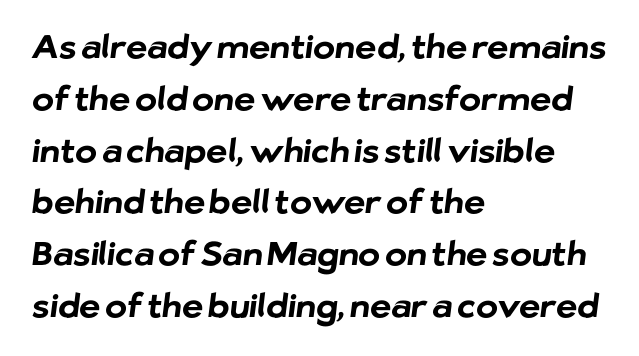
Q: Is the text bold? A: Yes.
Q: Is the typeface a serif or a sans-serif typeface? A: Sans-serif.
Q: Is the text underlined? A: No.
Q: How is the paragraph aligned? A: Left-aligned.
Q: Is the spacing between letters normal or unusually wide? A: Normal.
Q: Is the spacing between lines tight, normal or loose? A: Normal.
Q: Width (condensed, normal, or wide)? A: Normal.
Q: Stroke contrast? A: Low.
Q: x-height? A: Medium.
Q: Monospaced? A: No.
